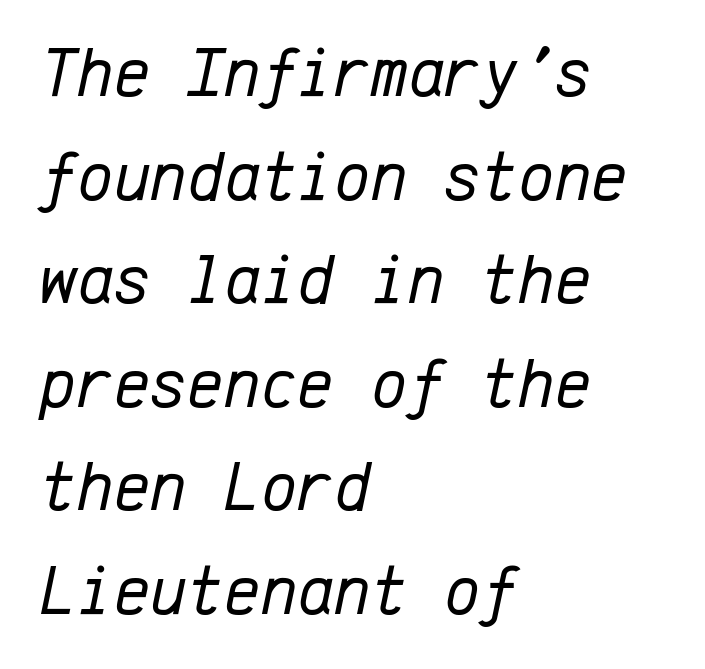
The image shows 70 px regular-weight type, italic (leaning right), monospaced; set left-aligned, normal line spacing (1.48x), normal letter spacing, not underlined; low stroke contrast and a medium x-height.
